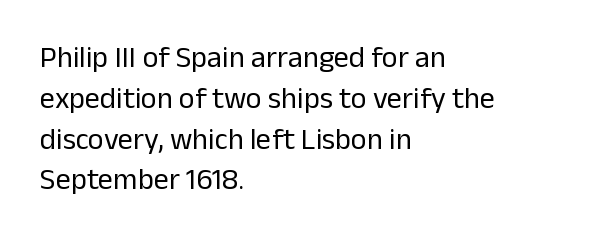
Q: Is the text bold? A: No.
Q: Is the text italic (slanted)? A: No, it is upright.
Q: Is the typeface a serif or a sans-serif typeface? A: Sans-serif.
Q: Is the text underlined? A: No.
Q: How is the paragraph aligned? A: Left-aligned.
Q: Is the spacing between letters normal or unusually wide? A: Normal.
Q: Is the spacing between lines tight, normal or loose? A: Normal.
Q: Width (condensed, normal, or wide)? A: Normal.
Q: Stroke contrast? A: Low.
Q: x-height? A: Medium.
Q: Monospaced? A: No.
